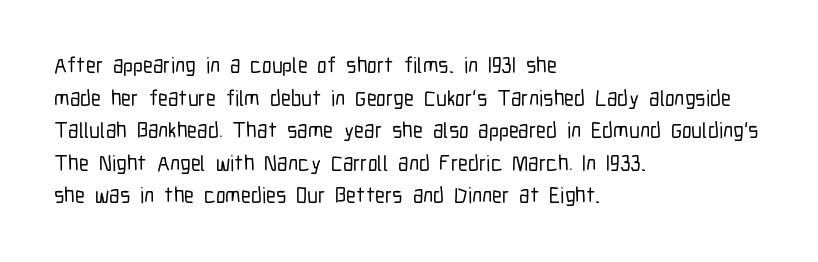
The string is rendered with underlining switched off. Successive baselines arrive at the customary interval. The paragraph shown leans on its left margin. Do the letters lean? They stand straight. The passage shown has conventional tracking throughout.
